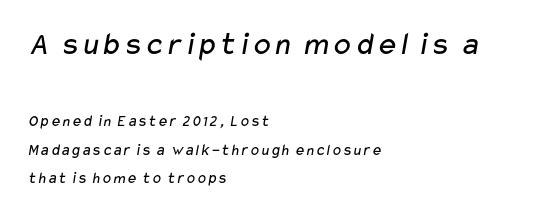
Look at the glyph heights: the upper group is clearly the bigger setting. These lines are rendered in a variable-pitch font. Which margin do the lines hug? The left one — the right edge is uneven. The face used here is a sans, in the tradition of grotesques and geometrics.
